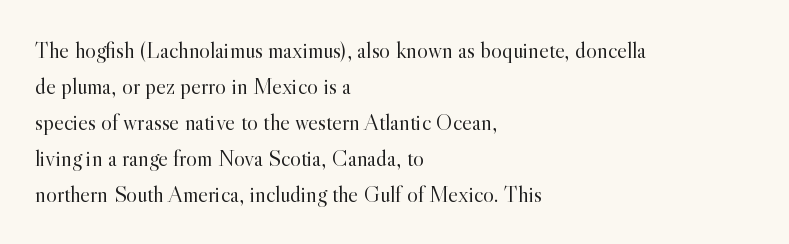
The foot of each line stays bare and open. It's the straight-up-and-down kind of type. The gaps between neighbouring characters are ordinary and unremarkable. A normal amount of white space separates one row of letters from the next. Typeset ragged right — the left edge is the straight one. Is the stroke heavy? The answer is a plain regular-or-lighter.
